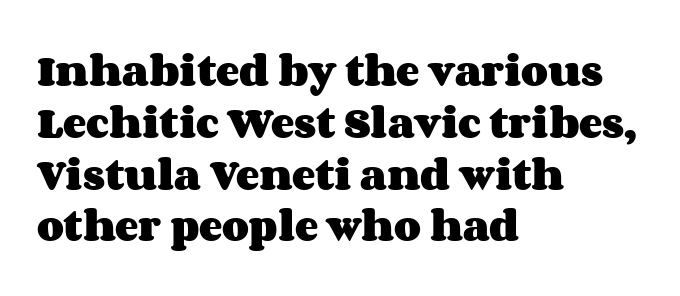
Q: Is the text bold? A: Yes.
Q: Is the text italic (slanted)? A: No, it is upright.
Q: Is the text underlined? A: No.
Q: How is the paragraph aligned? A: Left-aligned.
Q: Is the spacing between letters normal or unusually wide? A: Normal.
Q: Is the spacing between lines tight, normal or loose? A: Normal.
Q: Width (condensed, normal, or wide)? A: Wide.
Q: Stroke contrast? A: Medium.
Q: x-height? A: Large.
Q: Monospaced? A: No.
